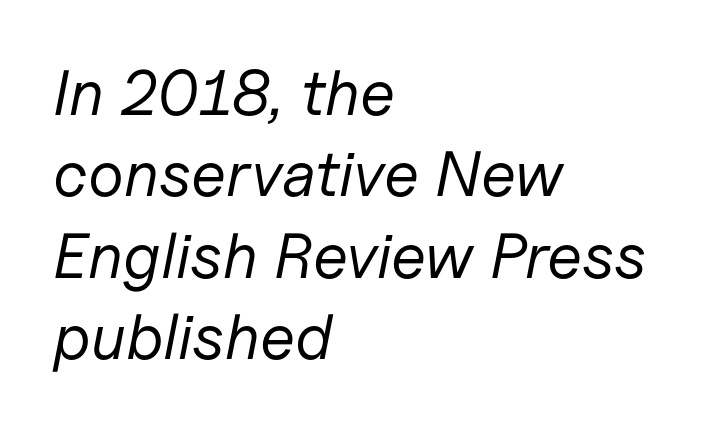
{"italic": "yes", "lean": "right", "slant_degrees": 11, "bold": "no", "weight": "regular", "width": "normal", "stroke_contrast": "low", "x_height": "medium", "monospaced": "no", "underline": "no", "align": "left", "line_spacing": "normal", "line_spacing_ratio": 1.27, "letter_spacing": "normal", "letter_spacing_em": 0.0, "glyph_px": 64}
